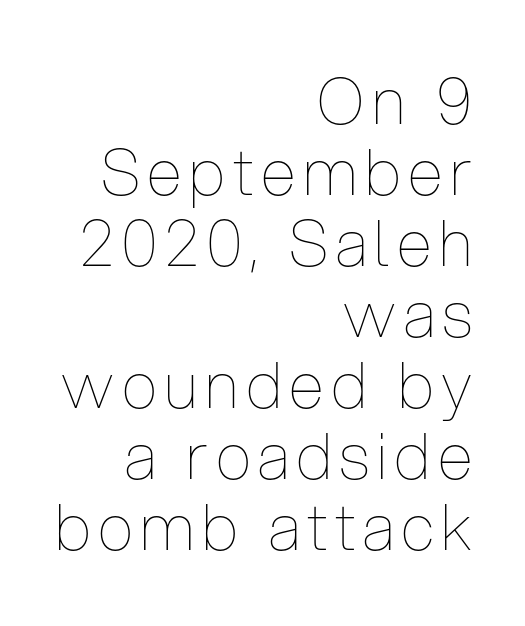
{"italic": "no", "bold": "no", "weight": "thin", "width": "condensed", "stroke_contrast": "low", "x_height": "medium", "monospaced": "no", "underline": "no", "align": "right", "line_spacing": "tight", "line_spacing_ratio": 1.11, "glyph_px": 64}
